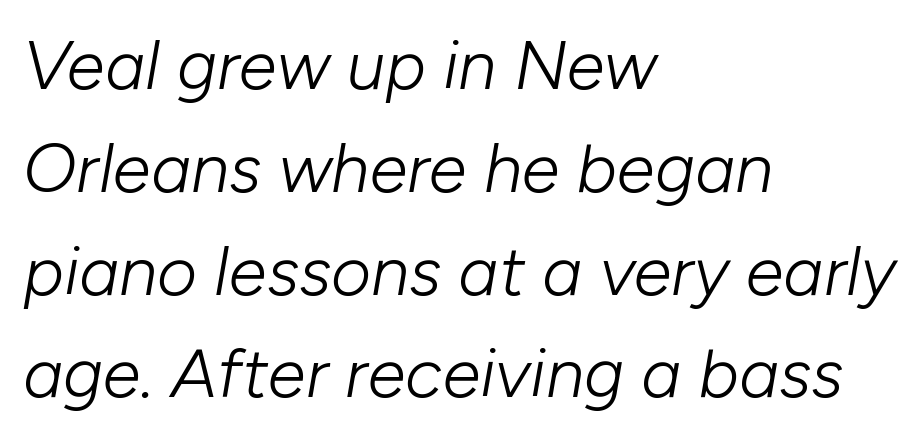
{"italic": "yes", "lean": "right", "slant_degrees": 10, "bold": "no", "weight": "light", "width": "normal", "stroke_contrast": "low", "x_height": "medium", "monospaced": "no", "underline": "no", "align": "left", "line_spacing": "normal", "line_spacing_ratio": 1.49, "letter_spacing": "normal", "letter_spacing_em": 0.0, "glyph_px": 69}
